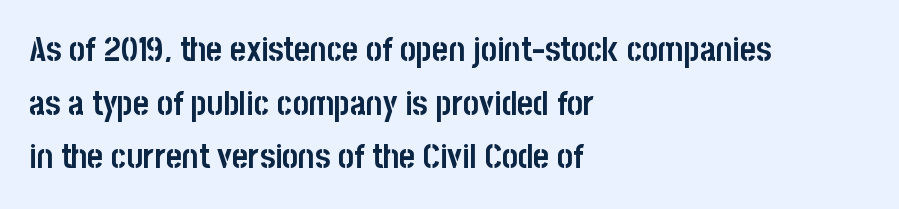
A typesetter would label this face a sans. The passage is arranged the way most books set body copy — flush left. Plain, unruled lines of type. Upright lettering throughout. Look at the tracking — it's just the regular setting, nothing added.
